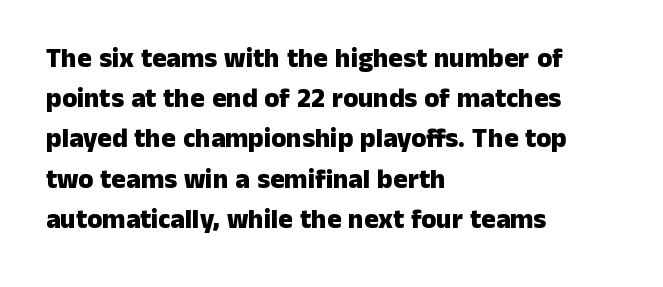
{"italic": "no", "bold": "yes", "underline": "no", "align": "left", "line_spacing": "normal", "line_spacing_ratio": 1.49, "letter_spacing": "normal", "letter_spacing_em": 0.0, "glyph_px": 27}
